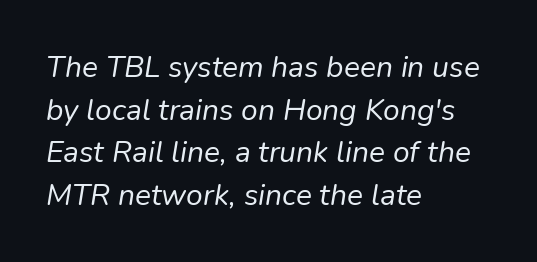
The image shows 30 px regular-weight type, italic (leaning right); set left-aligned, normal line spacing (1.42x), normal letter spacing, not underlined; low stroke contrast and a medium x-height.
